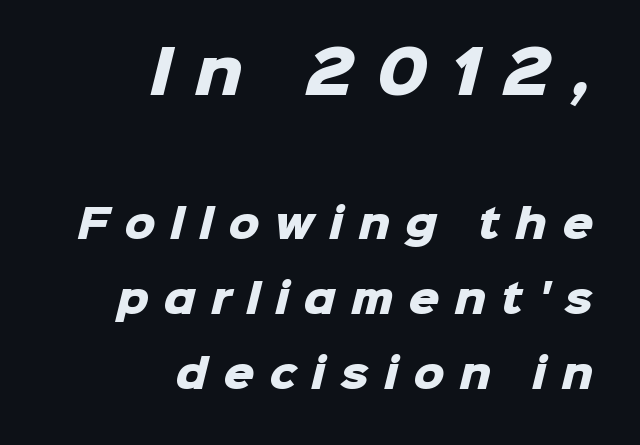
The image shows 59 px heavy sans-serif type; set right-aligned, loose line spacing (1.92x), unusually wide letter spacing (+0.38 em), not underlined; the first (top) block is 1.51x larger; low stroke contrast and a medium x-height.
